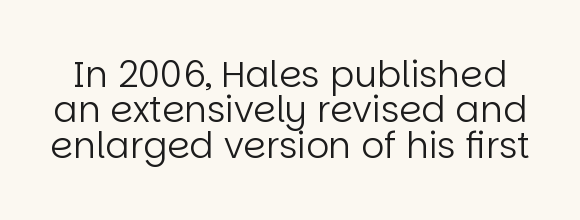
The image shows 36 px regular-weight sans-serif type, upright; set tight line spacing (0.98x), normal letter spacing, not underlined; low stroke contrast and a large x-height.
